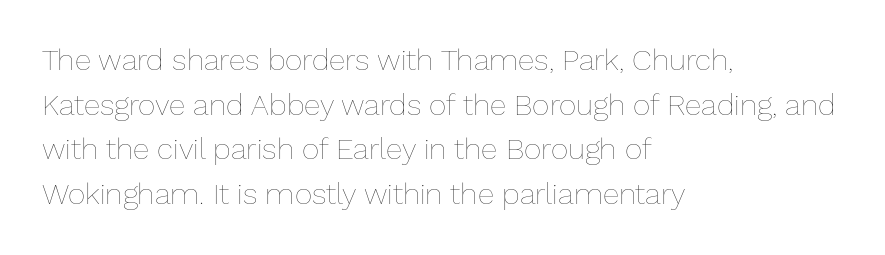
The image shows 30 px thin type, upright; set left-aligned, normal line spacing (1.49x), normal letter spacing, not underlined; low stroke contrast and a medium x-height.
